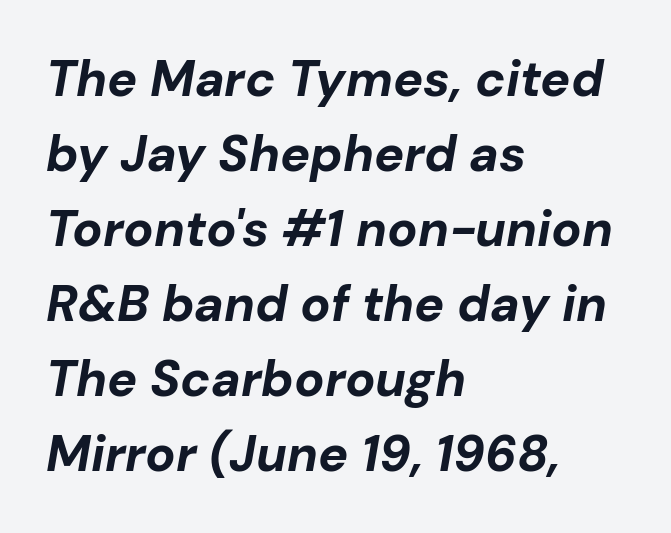
Do the characters align in a grid? No, the font is proportional. You can tell it's italic because the verticals aren't actually vertical. Nothing unusual about the tracking: characters are spaced as the font intends. Lines of text with bare space underneath. The letters are bold, with thick, heavy strokes. These lines sit exactly where default settings would place them.
